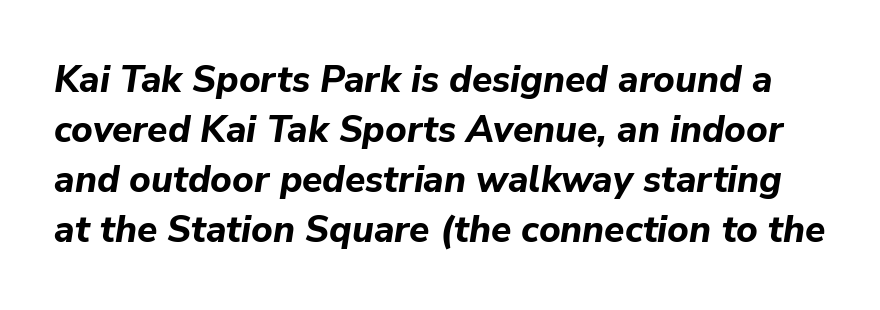
{"italic": "yes", "lean": "right", "slant_degrees": 9, "bold": "yes", "weight": "bold", "width": "normal", "stroke_contrast": "low", "x_height": "medium", "monospaced": "no", "underline": "no", "line_spacing": "normal", "line_spacing_ratio": 1.35, "letter_spacing": "normal", "letter_spacing_em": 0.0, "glyph_px": 37}
